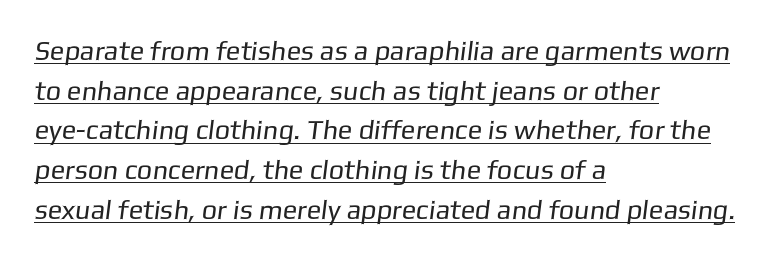
{"bold": "no", "underline": "yes", "align": "left", "line_spacing": "normal", "line_spacing_ratio": 1.47, "letter_spacing": "normal", "letter_spacing_em": 0.0, "glyph_px": 27}
